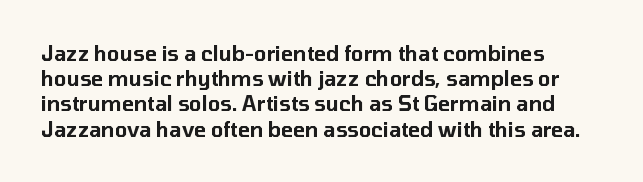
Q: Is the text italic (slanted)? A: No, it is upright.
Q: Is the text underlined? A: No.
Q: How is the paragraph aligned? A: Left-aligned.
Q: Is the spacing between letters normal or unusually wide? A: Normal.
Q: Is the spacing between lines tight, normal or loose? A: Normal.
